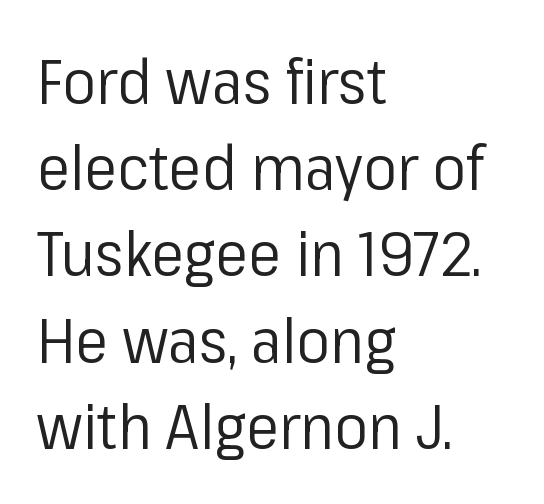
The image shows 62 px regular-weight sans-serif type, upright; set left-aligned, normal line spacing (1.39x), normal letter spacing, not underlined; low stroke contrast and a medium x-height.
